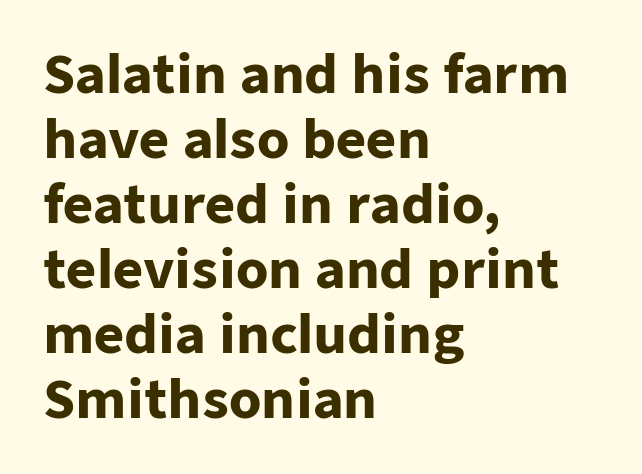
{"serif": "no", "italic": "no", "bold": "yes", "weight": "heavy", "width": "normal", "stroke_contrast": "low", "x_height": "medium", "monospaced": "no", "underline": "no", "align": "left", "line_spacing": "normal", "line_spacing_ratio": 1.25, "letter_spacing": "normal", "letter_spacing_em": 0.0, "glyph_px": 52}
